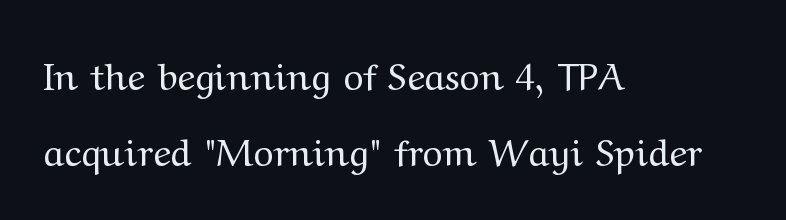
The image shows 38 px regular-weight, wide serif type, upright; set left-aligned, loose line spacing (2.01x), normal letter spacing, not underlined; medium stroke contrast and a medium x-height.
